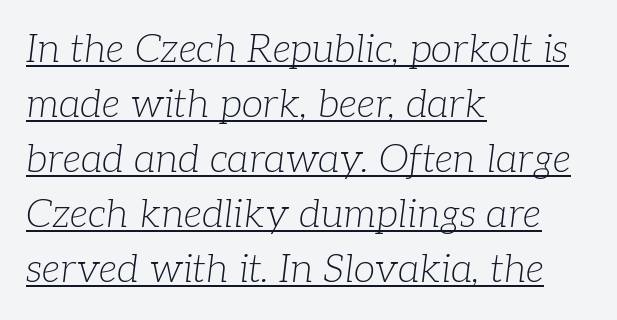
Q: Is the text bold? A: No.
Q: Is the text italic (slanted)? A: Yes, it leans right by about 7 degrees.
Q: Is the typeface a serif or a sans-serif typeface? A: Serif.
Q: Is the text underlined? A: Yes.
Q: How is the paragraph aligned? A: Left-aligned.
Q: Is the spacing between letters normal or unusually wide? A: Normal.
Q: Is the spacing between lines tight, normal or loose? A: Normal.
Q: Width (condensed, normal, or wide)? A: Normal.
Q: Stroke contrast? A: Low.
Q: x-height? A: Medium.
Q: Monospaced? A: No.
